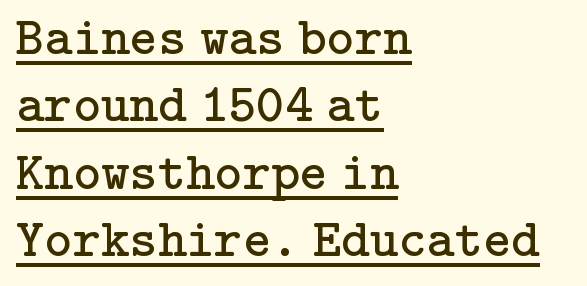
The image shows 54 px regular-weight serif type, upright; set left-aligned, normal line spacing (1.25x), normal letter spacing, underlined; low stroke contrast and a medium x-height.
